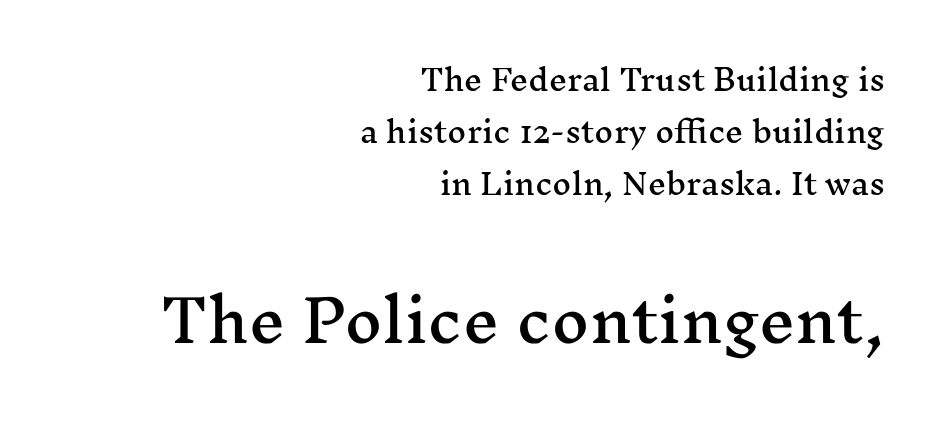
The image shows 58 px wide serif type, upright; set right-aligned, line spacing 1.8x, normal letter spacing, not underlined; the second (bottom) block is 2.0x larger; medium stroke contrast and a medium x-height.
